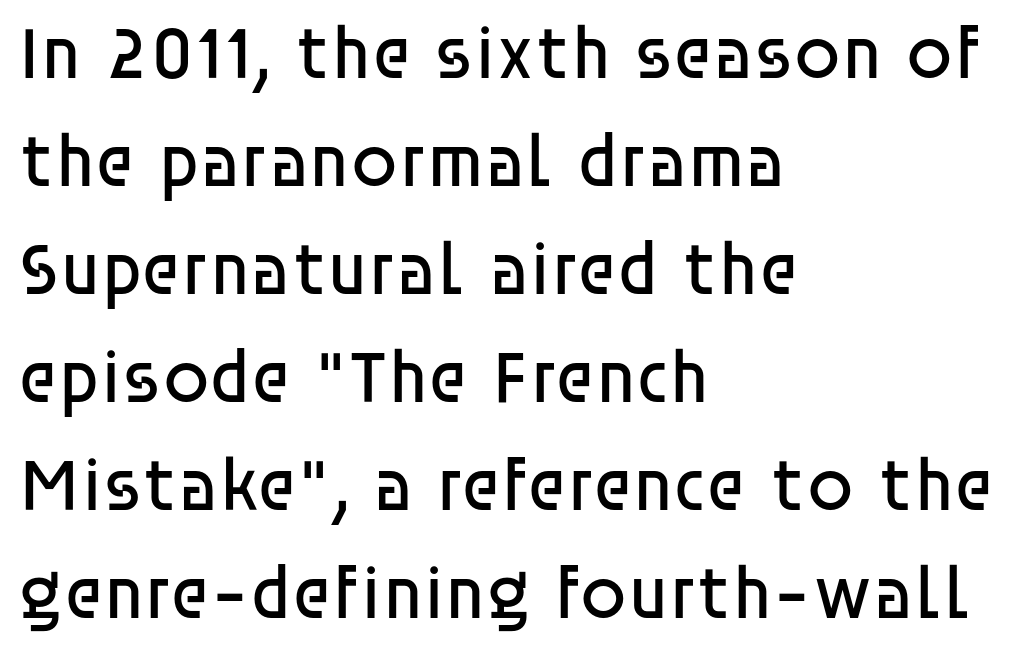
Q: Is the text bold? A: No.
Q: Is the text italic (slanted)? A: No, it is upright.
Q: Is the typeface a serif or a sans-serif typeface? A: Sans-serif.
Q: Is the text underlined? A: No.
Q: How is the paragraph aligned? A: Left-aligned.
Q: Is the spacing between letters normal or unusually wide? A: Normal.
Q: Is the spacing between lines tight, normal or loose? A: Normal.
Q: Width (condensed, normal, or wide)? A: Normal.
Q: Stroke contrast? A: Low.
Q: x-height? A: Large.
Q: Monospaced? A: No.
